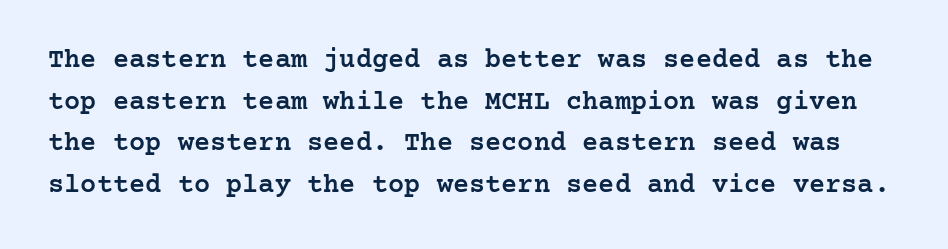
{"italic": "no", "bold": "semi", "underline": "no", "line_spacing": "normal", "line_spacing_ratio": 1.54, "letter_spacing": "normal", "letter_spacing_em": 0.0, "glyph_px": 27}
